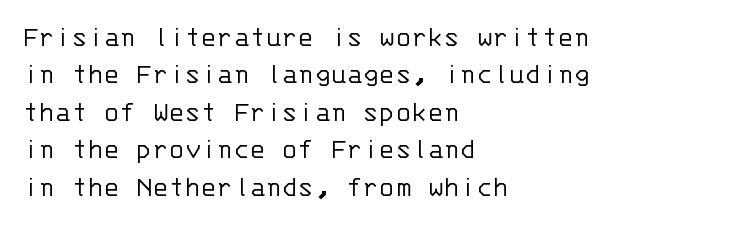
The type is set solid horizontally, with unmodified tracking. Casual observation: everything's shoved over to the left. Looks like terminal output: every glyph gets an equal slot. Stems and bowls with no extra thickness — not bold.
